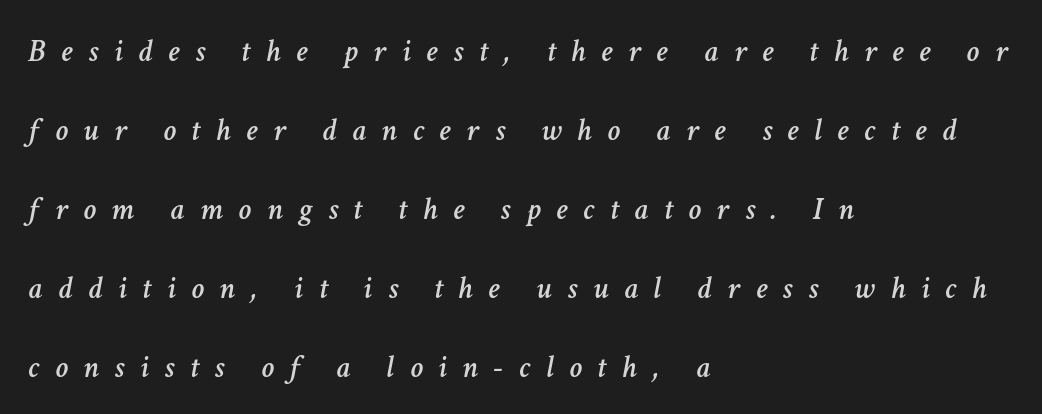
The vertical gap from one line to the next is large. Looks like regular typesetting: each glyph gets only the width it needs. Just letters on the line, the space beneath them empty. Tracking here is generous; glyphs stand well apart from one another. Each line starts at the same left margin while the right side varies. The rendering applies a slant to the glyphs.
